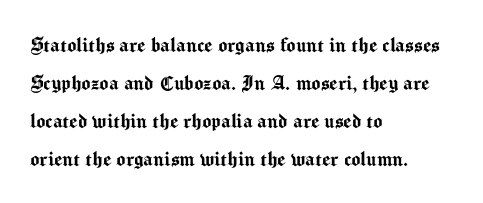
{"italic": "no", "underline": "no", "align": "left", "line_spacing": "normal", "line_spacing_ratio": 1.58, "letter_spacing": "normal", "letter_spacing_em": 0.0, "glyph_px": 24}
